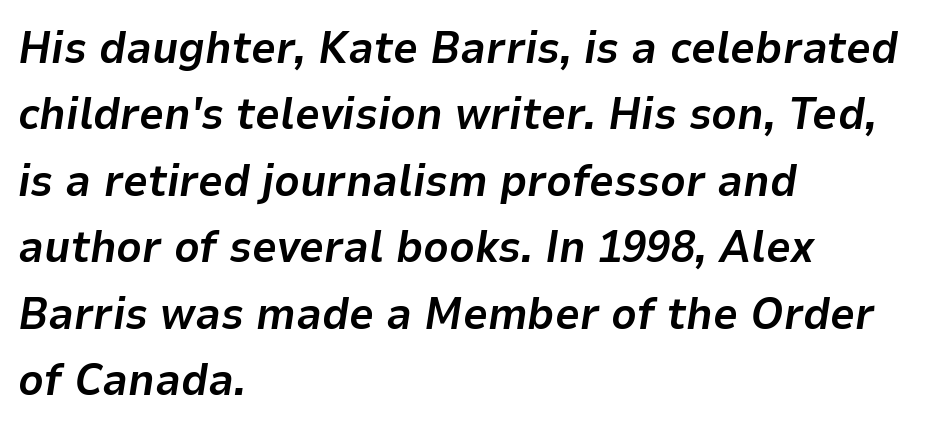
{"italic": "yes", "lean": "right", "slant_degrees": 9, "bold": "yes", "weight": "bold", "width": "normal", "stroke_contrast": "low", "x_height": "medium", "monospaced": "no", "underline": "no", "align": "left", "line_spacing": "normal", "line_spacing_ratio": 1.51, "letter_spacing": "normal", "letter_spacing_em": 0.0, "glyph_px": 44}
